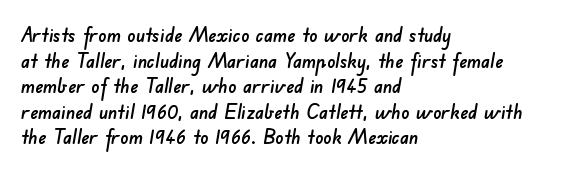
One-word summary of the alignment: left. Only glyphs here, with clear space below each row. What's the leading like? Ordinary, nothing unusual. The horizontal fit of the characters is conventional and even.
